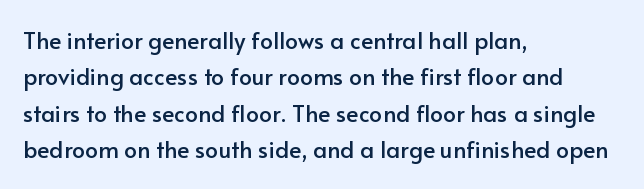
The image shows 23 px text type, upright; set left-aligned, normal line spacing (1.58x), normal letter spacing, not underlined.
